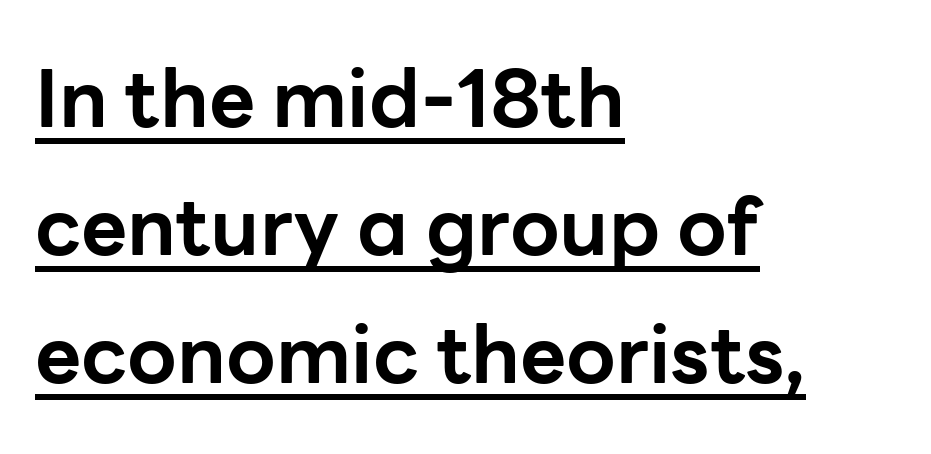
{"serif": "no", "italic": "no", "bold": "yes", "weight": "bold", "width": "normal", "stroke_contrast": "low", "x_height": "medium", "monospaced": "no", "underline": "yes", "align": "left", "line_spacing": "normal", "line_spacing_ratio": 1.6, "letter_spacing": "normal", "letter_spacing_em": 0.0, "glyph_px": 80}
